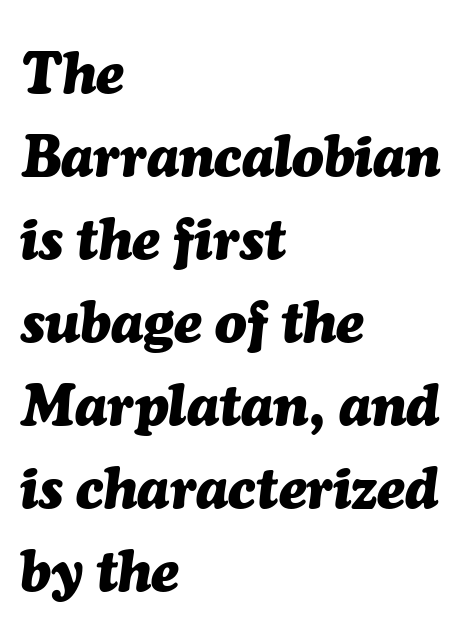
{"italic": "yes", "lean": "right", "slant_degrees": 7, "bold": "yes", "weight": "heavy", "width": "normal", "stroke_contrast": "medium", "x_height": "medium", "monospaced": "no", "underline": "no", "align": "left", "line_spacing": "normal", "line_spacing_ratio": 1.43, "letter_spacing": "normal", "letter_spacing_em": 0.0, "glyph_px": 58}
